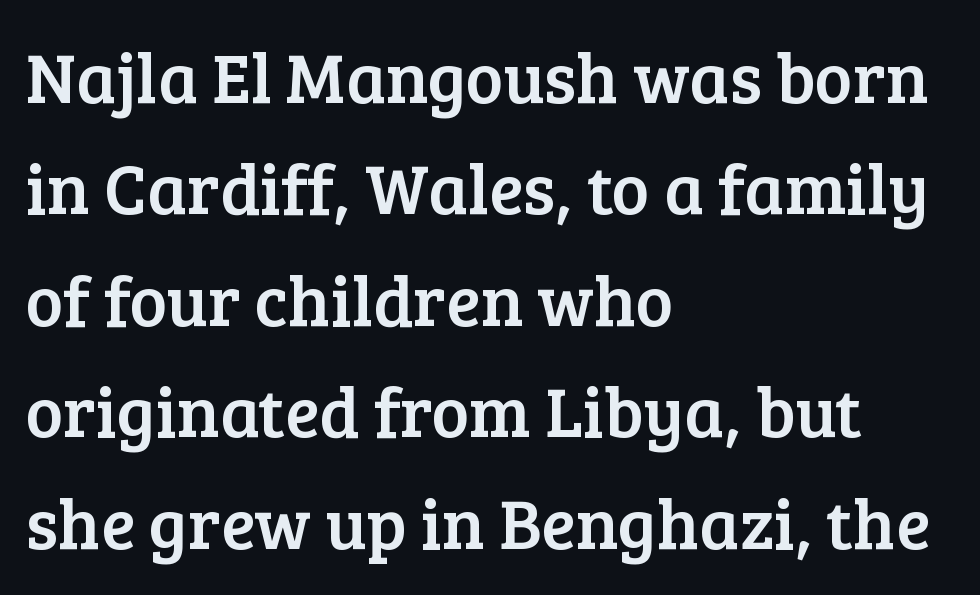
Q: Is the text italic (slanted)? A: No, it is upright.
Q: Is the typeface a serif or a sans-serif typeface? A: Serif.
Q: Is the text underlined? A: No.
Q: How is the paragraph aligned? A: Left-aligned.
Q: Is the spacing between letters normal or unusually wide? A: Normal.
Q: Is the spacing between lines tight, normal or loose? A: Normal.
Q: Width (condensed, normal, or wide)? A: Normal.
Q: Stroke contrast? A: Low.
Q: x-height? A: Medium.
Q: Monospaced? A: No.
